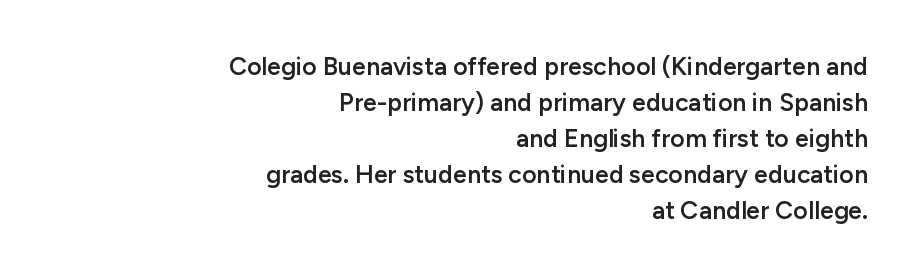
{"italic": "no", "bold": "semi", "underline": "no", "align": "right", "line_spacing": "normal", "line_spacing_ratio": 1.44, "letter_spacing": "normal", "letter_spacing_em": 0.0, "glyph_px": 25}
